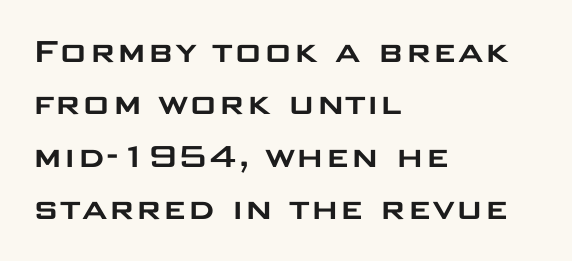
What kind of face is this? One without serifs — a sans. These lines stack with their left ends in a neat column. This block has exactly the height ordinary leading produces. Only glyphs here, with clear space below each row.
